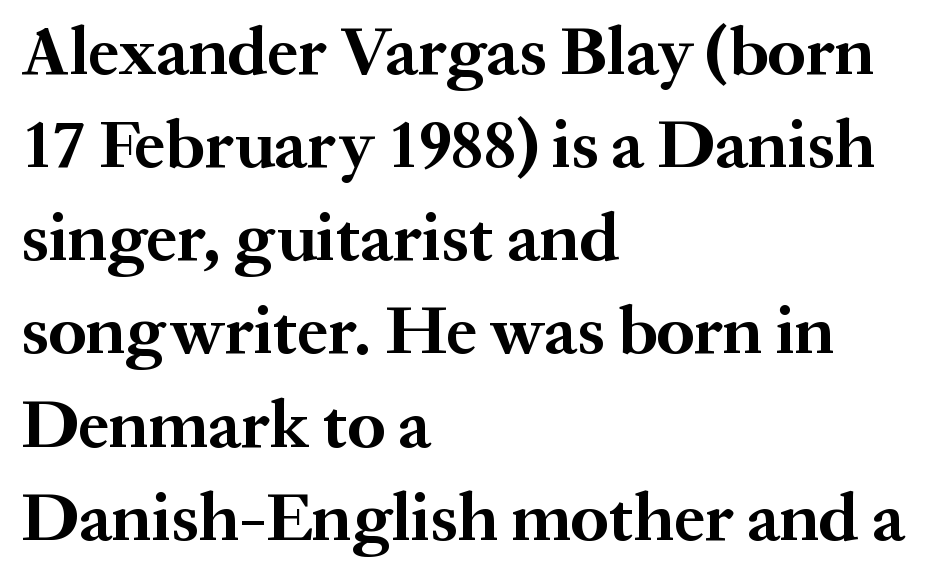
Q: Is the text bold? A: Yes.
Q: Is the text italic (slanted)? A: No, it is upright.
Q: Is the typeface a serif or a sans-serif typeface? A: Serif.
Q: Is the text underlined? A: No.
Q: How is the paragraph aligned? A: Left-aligned.
Q: Is the spacing between letters normal or unusually wide? A: Normal.
Q: Is the spacing between lines tight, normal or loose? A: Normal.
Q: Width (condensed, normal, or wide)? A: Normal.
Q: Stroke contrast? A: Medium.
Q: x-height? A: Medium.
Q: Monospaced? A: No.
